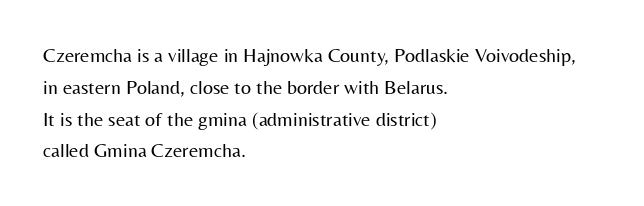
{"italic": "no", "bold": "no", "underline": "no", "align": "left", "line_spacing": "normal", "line_spacing_ratio": 1.59, "letter_spacing": "normal", "letter_spacing_em": 0.0, "glyph_px": 20}
